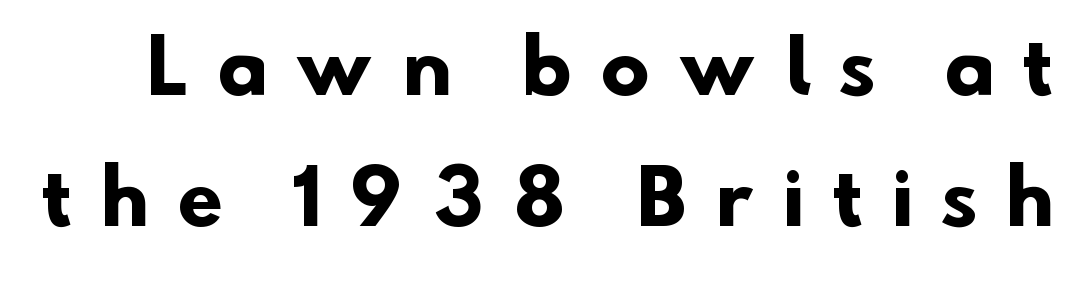
Q: Is the text bold? A: Yes.
Q: Is the typeface a serif or a sans-serif typeface? A: Sans-serif.
Q: Is the text underlined? A: No.
Q: Is the spacing between letters normal or unusually wide? A: Unusually wide.
Q: Width (condensed, normal, or wide)? A: Normal.
Q: Stroke contrast? A: Low.
Q: x-height? A: Small.
Q: Monospaced? A: No.
